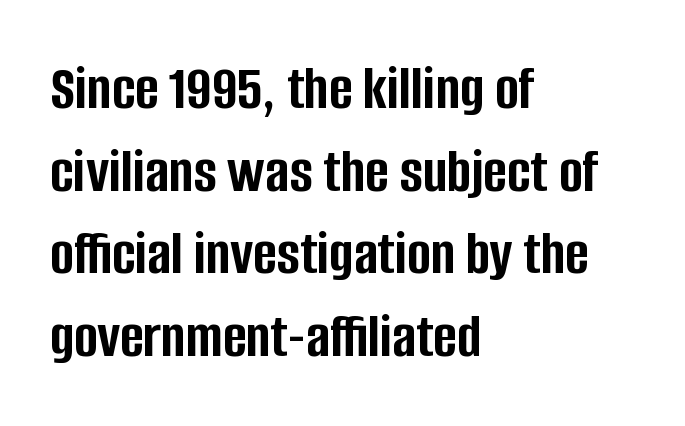
The image shows 64 px semibold, condensed sans-serif type, upright; set left-aligned, normal line spacing (1.29x), normal letter spacing, not underlined; low stroke contrast and a large x-height.
